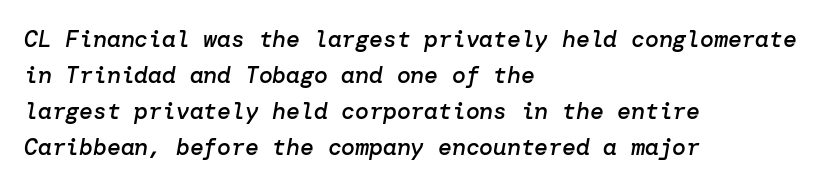
Decoration check: the copy has no underline. The letters sit at their default tracking, neither squeezed nor spread. Notice the strokes are somewhat thickened but not fully heavy: this is a semibold. The passage is arranged the way most books set body copy — flush left.
